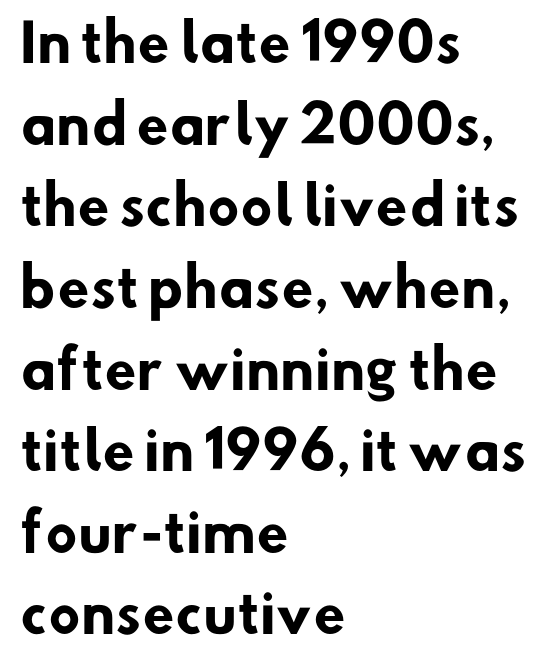
Q: Is the text bold? A: Yes.
Q: Is the typeface a serif or a sans-serif typeface? A: Sans-serif.
Q: Is the text underlined? A: No.
Q: How is the paragraph aligned? A: Left-aligned.
Q: Is the spacing between letters normal or unusually wide? A: Normal.
Q: Is the spacing between lines tight, normal or loose? A: Normal.
Q: Width (condensed, normal, or wide)? A: Normal.
Q: Stroke contrast? A: Low.
Q: x-height? A: Small.
Q: Monospaced? A: No.
